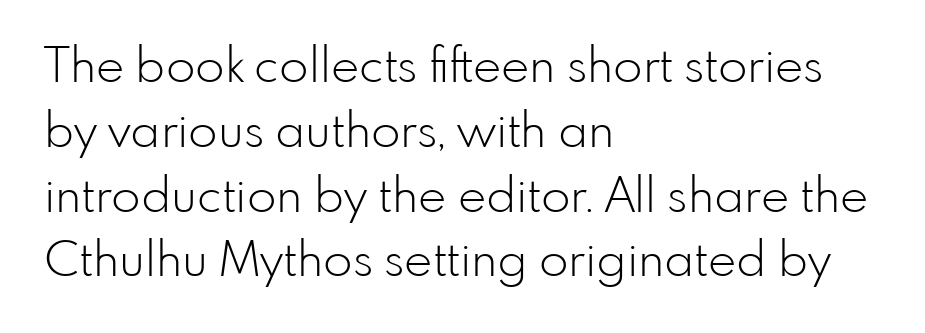
{"serif": "no", "italic": "no", "bold": "no", "weight": "light", "width": "normal", "stroke_contrast": "low", "x_height": "small", "monospaced": "no", "underline": "no", "align": "left", "line_spacing": "normal", "line_spacing_ratio": 1.35, "letter_spacing": "normal", "letter_spacing_em": 0.0, "glyph_px": 48}
